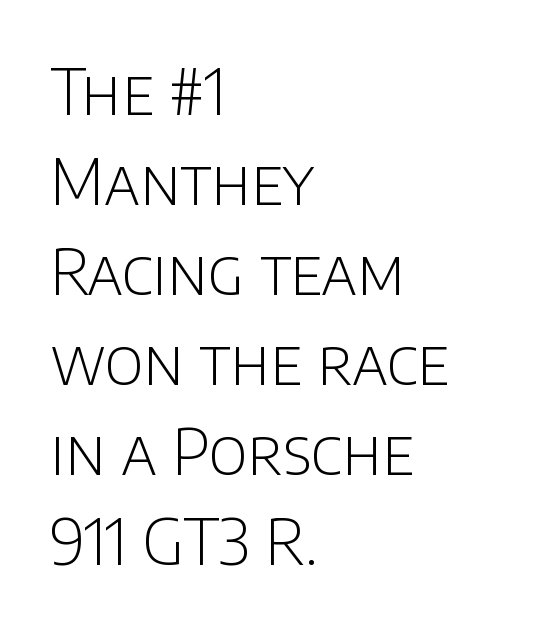
{"serif": "no", "italic": "no", "bold": "no", "weight": "light", "width": "normal", "stroke_contrast": "low", "x_height": "large", "monospaced": "no", "underline": "no", "align": "left", "line_spacing": "normal", "line_spacing_ratio": 1.43, "letter_spacing": "normal", "letter_spacing_em": 0.0, "glyph_px": 63}
